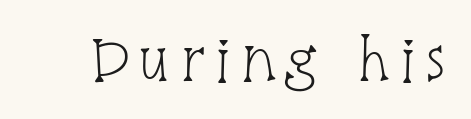
The image shows 54 px light, condensed serif type, upright; set not underlined; low stroke contrast and a large x-height.
